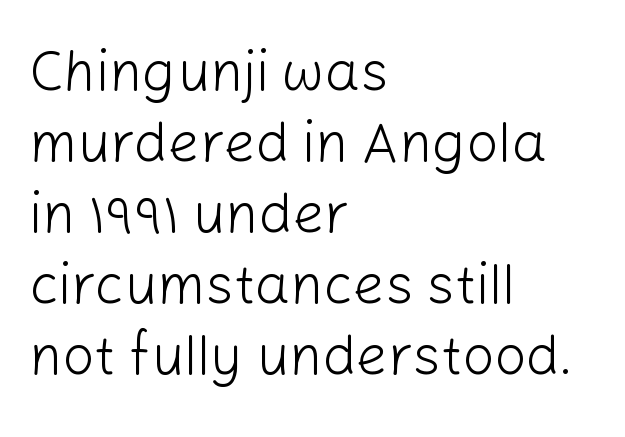
Do the characters align in a grid? No, the font is proportional. The rag falls on the right side of this text block. Caption: face not bold, strokes unweighted. Descenders are the only things crossing below the line.
